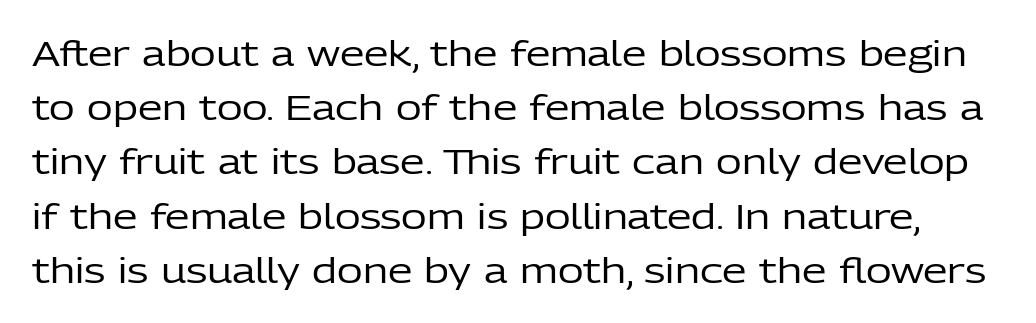
Q: Is the text bold? A: No.
Q: Is the text italic (slanted)? A: No, it is upright.
Q: Is the typeface a serif or a sans-serif typeface? A: Sans-serif.
Q: Is the text underlined? A: No.
Q: Is the spacing between letters normal or unusually wide? A: Normal.
Q: Is the spacing between lines tight, normal or loose? A: Normal.
Q: Width (condensed, normal, or wide)? A: Normal.
Q: Stroke contrast? A: Low.
Q: x-height? A: Medium.
Q: Monospaced? A: No.
